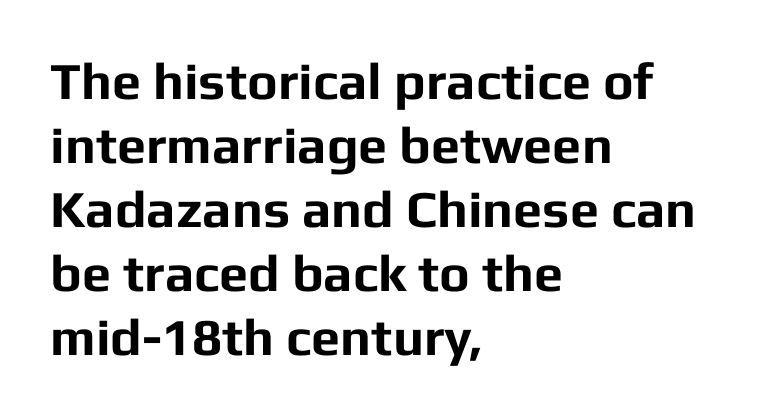
{"serif": "no", "italic": "no", "bold": "yes", "weight": "bold", "width": "normal", "stroke_contrast": "low", "x_height": "medium", "monospaced": "no", "underline": "no", "align": "left", "line_spacing_ratio": 1.23, "letter_spacing": "normal", "letter_spacing_em": 0.0, "glyph_px": 52}
